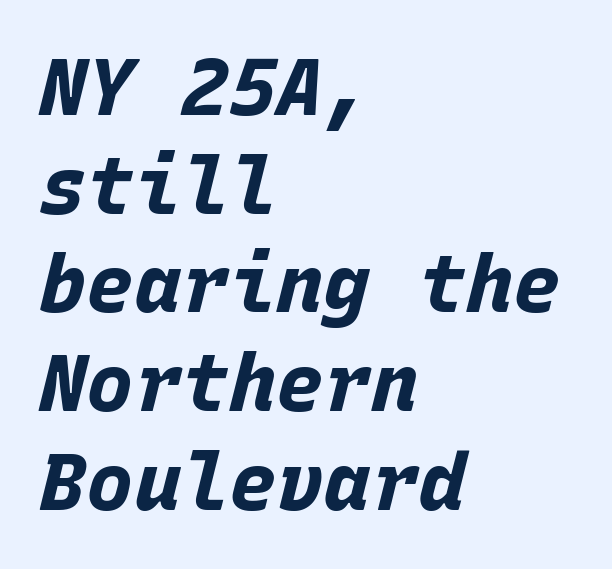
The image shows 79 px bold type, italic (leaning right), monospaced; set left-aligned, normal line spacing (1.25x), normal letter spacing, not underlined; low stroke contrast and a large x-height.
